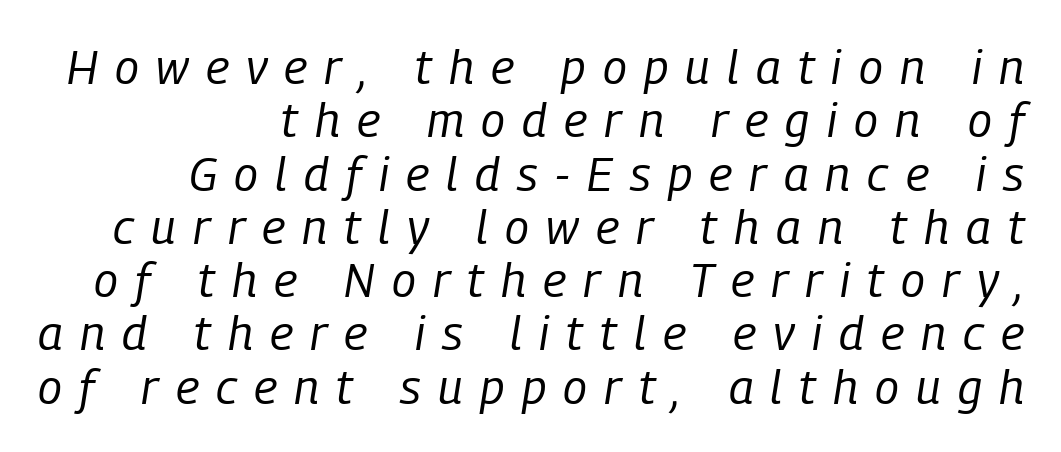
Q: Is the text bold? A: No.
Q: Is the text italic (slanted)? A: Yes, it leans right by about 9 degrees.
Q: Is the text underlined? A: No.
Q: How is the paragraph aligned? A: Right-aligned.
Q: Is the spacing between letters normal or unusually wide? A: Unusually wide.
Q: Is the spacing between lines tight, normal or loose? A: Tight.
Q: Width (condensed, normal, or wide)? A: Condensed.
Q: Stroke contrast? A: Low.
Q: x-height? A: Medium.
Q: Monospaced? A: No.
